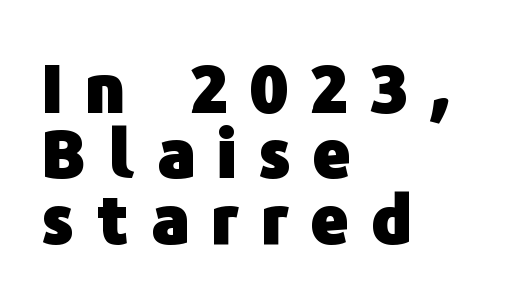
The image shows 66 px heavy sans-serif type, upright; set left-aligned, tight line spacing (0.99x), unusually wide letter spacing (+0.34 em), not underlined; low stroke contrast and a medium x-height.
